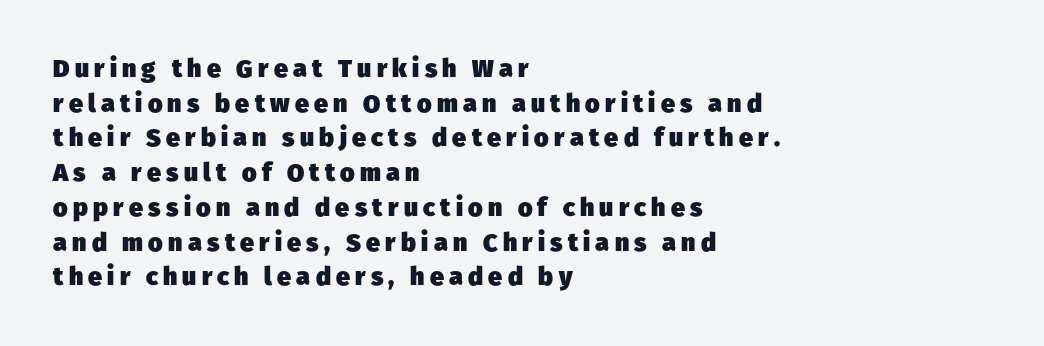
The image shows 25 px bold type; set left-aligned, normal line spacing (1.39x), unusually wide letter spacing (+0.21 em), not underlined.
